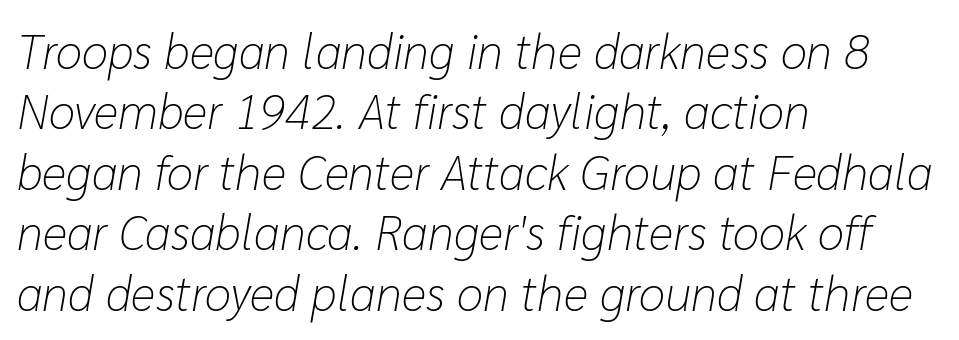
The letters look calm and open, with moderate or lighter stems. The lines sit at an ordinary, default distance from one another. Spacing verdict: proportional, widths tailored to each character. The string is rendered with underlining switched off.
